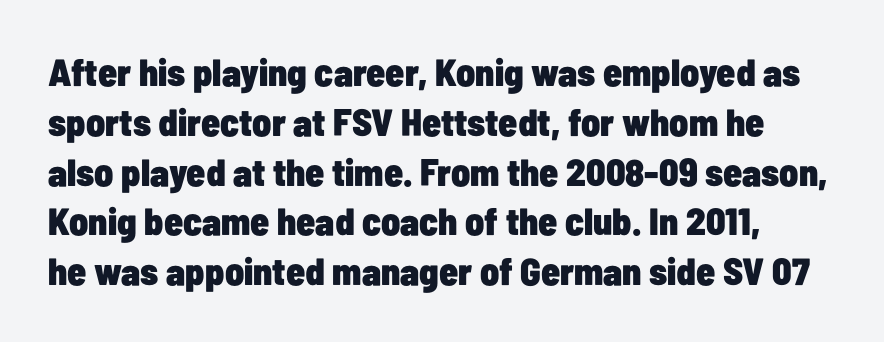
The image shows 38 px heavy, condensed sans-serif type, upright; set normal line spacing (1.31x), normal letter spacing, not underlined; low stroke contrast and a medium x-height.
